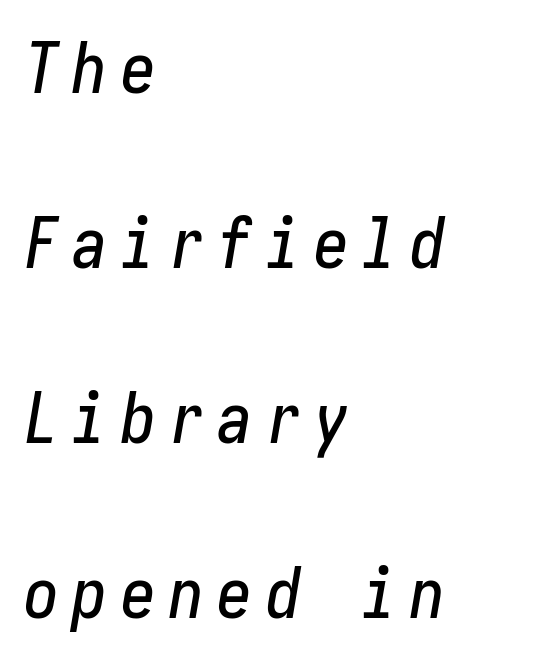
Descenders are the only things crossing below the line. Is there much room between lines? Yes — plenty of vertical air separates them. Designer's note — italics engaged. Where is the straight margin? On the left.
